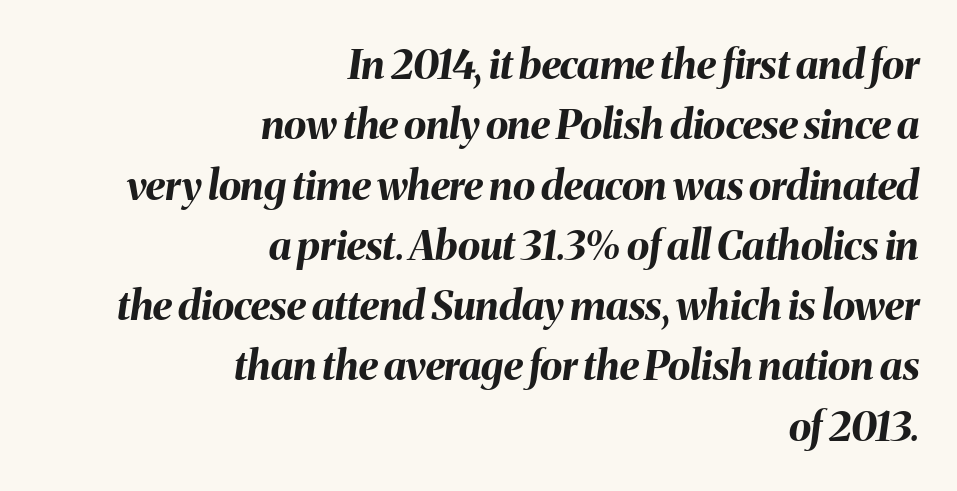
The image shows 41 px bold type, italic (leaning right); set right-aligned, normal line spacing (1.47x), normal letter spacing, not underlined; medium stroke contrast and a medium x-height.
